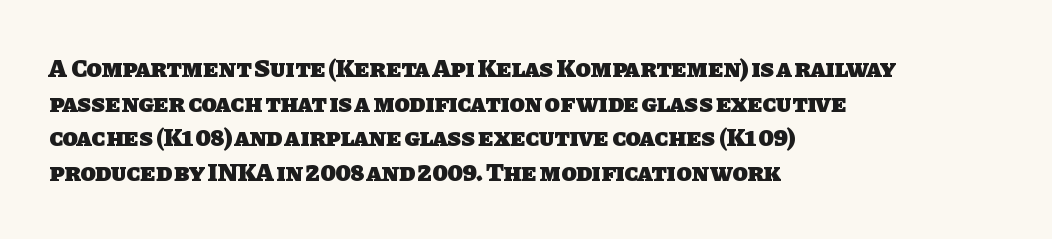
Q: Is the text bold? A: Yes.
Q: Is the text underlined? A: No.
Q: How is the paragraph aligned? A: Left-aligned.
Q: Is the spacing between letters normal or unusually wide? A: Normal.
Q: Is the spacing between lines tight, normal or loose? A: Normal.
